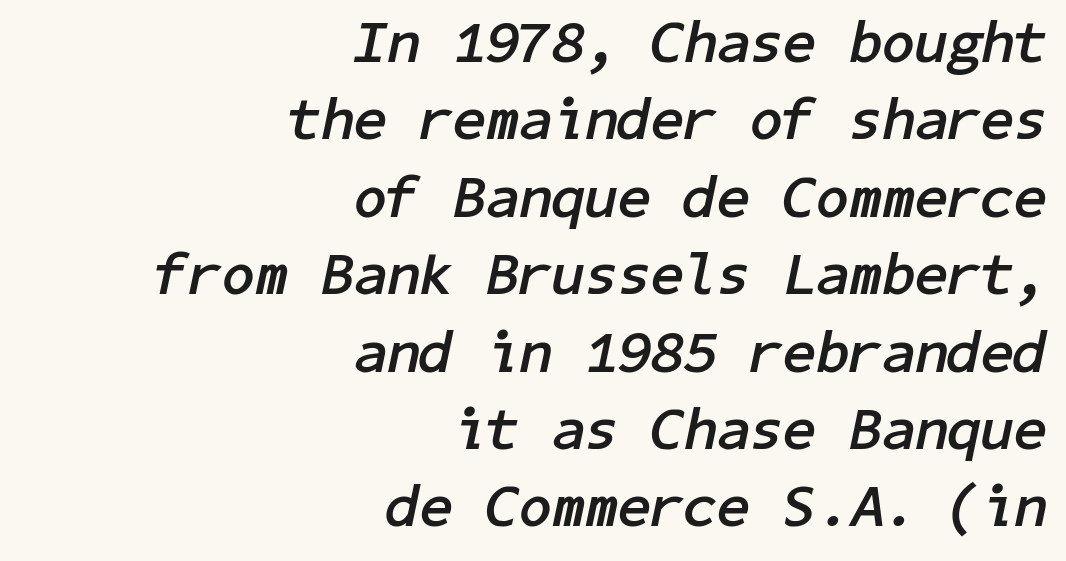
{"italic": "yes", "lean": "right", "slant_degrees": 11, "bold": "yes", "weight": "semibold", "width": "normal", "stroke_contrast": "low", "x_height": "medium", "underline": "no", "align": "right", "line_spacing": "normal", "line_spacing_ratio": 1.29, "letter_spacing": "normal", "letter_spacing_em": 0.0, "glyph_px": 60}
